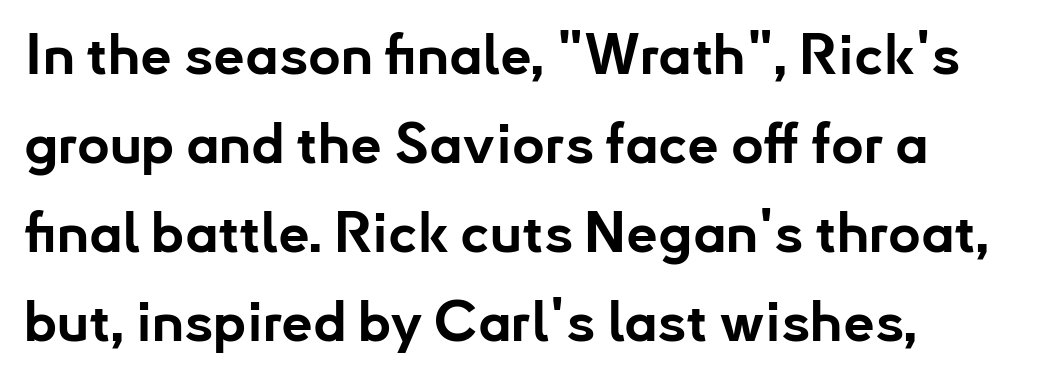
Q: Is the text bold? A: Yes.
Q: Is the text italic (slanted)? A: No, it is upright.
Q: Is the typeface a serif or a sans-serif typeface? A: Sans-serif.
Q: Is the text underlined? A: No.
Q: How is the paragraph aligned? A: Left-aligned.
Q: Is the spacing between letters normal or unusually wide? A: Normal.
Q: Is the spacing between lines tight, normal or loose? A: Normal.
Q: Width (condensed, normal, or wide)? A: Normal.
Q: Stroke contrast? A: Low.
Q: x-height? A: Small.
Q: Monospaced? A: No.
